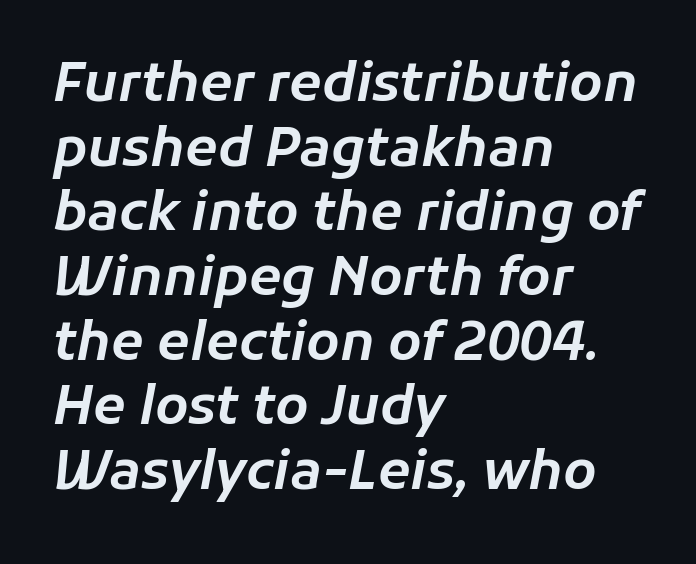
The image shows 53 px text type, italic (leaning right); set left-aligned, line spacing 1.22x, normal letter spacing, not underlined; low stroke contrast and a medium x-height.
